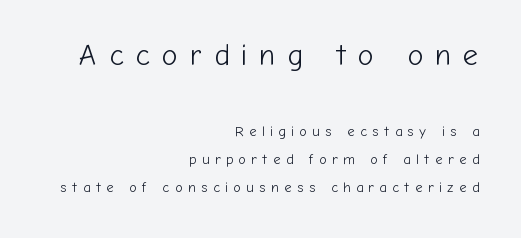
Q: Is the text bold? A: No.
Q: Is the text italic (slanted)? A: No, it is upright.
Q: Is the typeface a serif or a sans-serif typeface? A: Sans-serif.
Q: Is the text underlined? A: No.
Q: How is the paragraph aligned? A: Right-aligned.
Q: Is the spacing between letters normal or unusually wide? A: Unusually wide.
Q: Is the spacing between lines tight, normal or loose? A: Loose.
Q: Which block of text is set in a larger size, the first (top) or the second (bottom)? A: The first (top) one.
Q: Width (condensed, normal, or wide)? A: Normal.
Q: Stroke contrast? A: Low.
Q: x-height? A: Medium.
Q: Monospaced? A: No.
